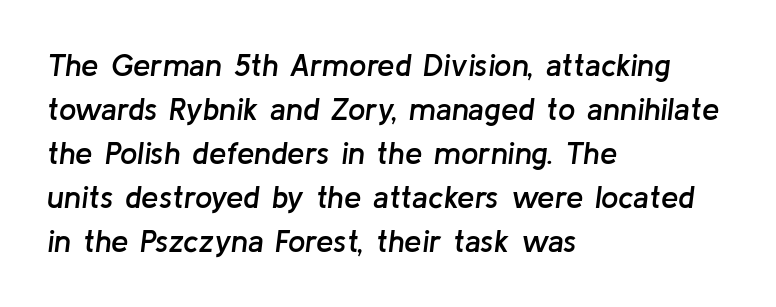
Q: Is the text bold? A: Semi-bold.
Q: Is the text italic (slanted)? A: Yes, it leans right by about 8 degrees.
Q: Is the text underlined? A: No.
Q: How is the paragraph aligned? A: Left-aligned.
Q: Is the spacing between letters normal or unusually wide? A: Normal.
Q: Is the spacing between lines tight, normal or loose? A: Normal.
Q: Width (condensed, normal, or wide)? A: Normal.
Q: Stroke contrast? A: Low.
Q: x-height? A: Medium.
Q: Monospaced? A: No.
